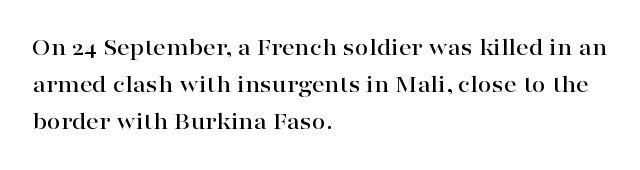
Designer's note — italics off, roman on. Compared with typical paragraphs, the rows here are spaced about the same. No word sits above an underline. Left-aligned paragraph, ragged on the right. This sample uses plain, unmodified letter spacing.
